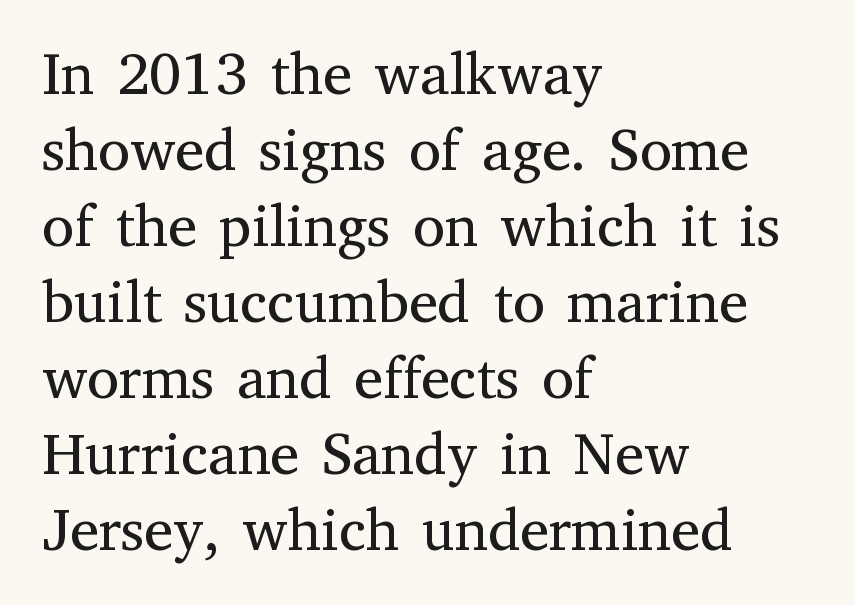
Is this a heavy cut? Hardly; it is regular or lighter. Do the characters align in a grid? No, the font is proportional. Baseline-to-baseline distance is the conventional proportion of letter height. Inter-character spacing is left at the font's built-in metrics. The baseline area is clear. Compared with a centered layout, this one pins lines to the left instead.
